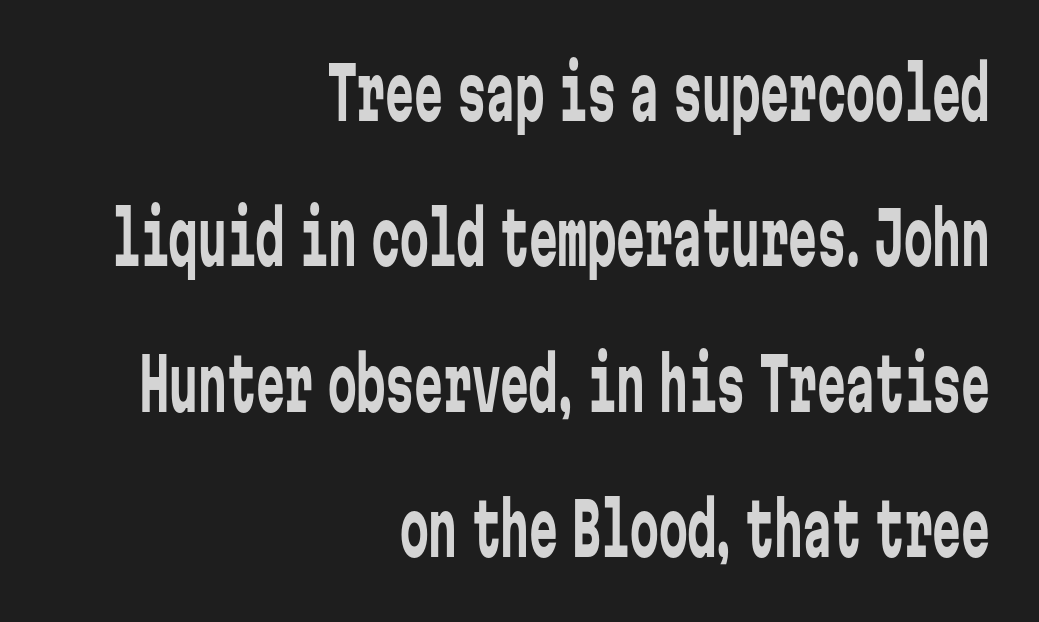
{"serif": "no", "italic": "no", "bold": "no", "weight": "regular", "width": "condensed", "stroke_contrast": "low", "x_height": "medium", "monospaced": "yes", "underline": "no", "align": "right", "line_spacing": "loose", "line_spacing_ratio": 2.02, "letter_spacing": "normal", "letter_spacing_em": 0.0, "glyph_px": 72}
